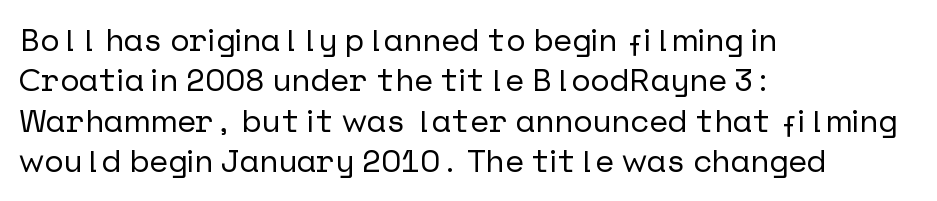
The image shows 32 px sans-serif type, upright; set left-aligned, normal line spacing (1.26x), normal letter spacing, not underlined; low stroke contrast and a medium x-height.
